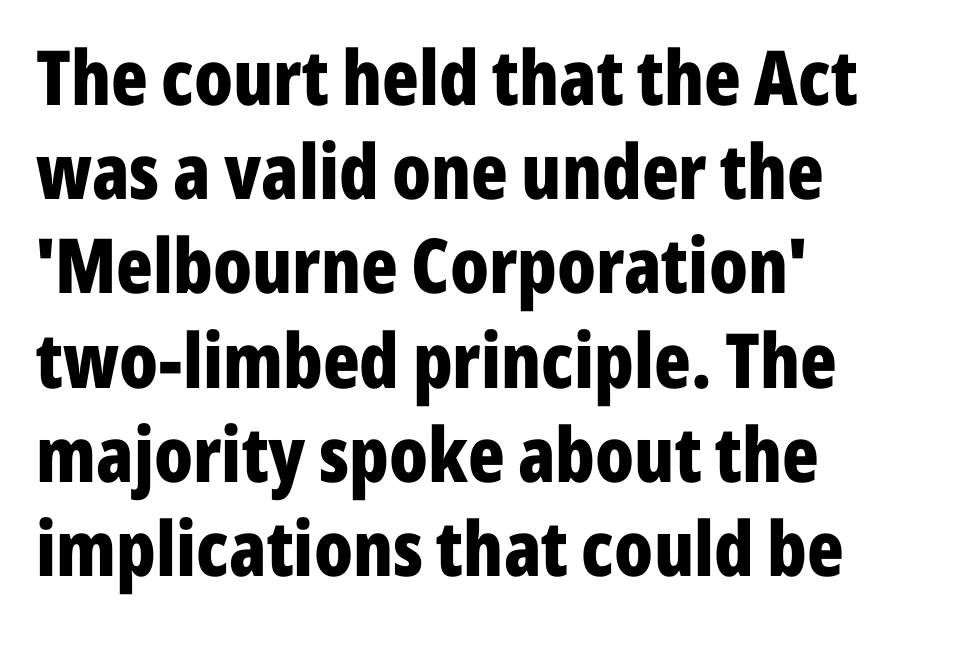
On the weight axis this lands at bold, roughly 700. Standard letterfit; no display-style spreading of the glyphs. Does the type have serifs? No, each stem ends abruptly. The letters stand upright; this is a roman face.
